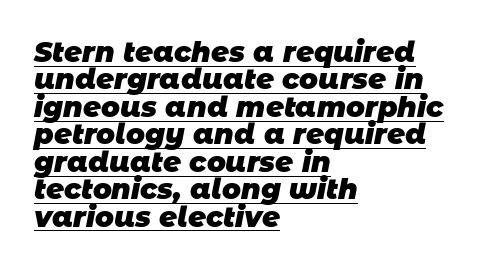
The sample's only ornament is a line tracing under the words. The designer dialed line spacing down below the default. These lines stack with their left ends in a neat column. The rendering keeps characters at their native spacing. Note the varied advance widths — an 'i' is clearly narrower than an 'm'.
